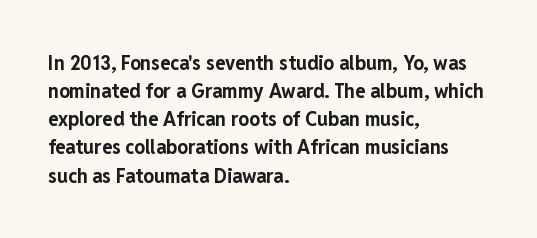
Anything drawn beneath the words? Only blank space. Evenly set lines give the paragraph a standard silhouette. In CSS terms this would be text-align: left. The font's upright variant was chosen for this text. Strokes here are thick enough to call this a true bold.
